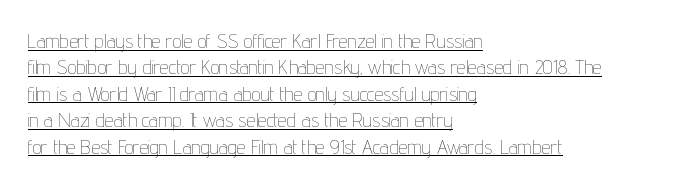
These lines sit exactly where default settings would place them. What decoration does the sample have? An underline. Glyph-to-glyph distance matches everyday printed text. Nope, not italic — everything's standing straight. Each line starts at the same left margin while the right side varies.
